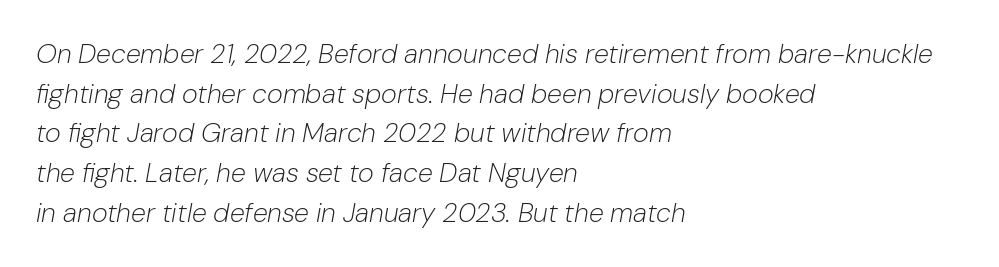
Q: Is the text bold? A: No.
Q: Is the text italic (slanted)? A: Yes, it leans right by about 10 degrees.
Q: Is the text underlined? A: No.
Q: How is the paragraph aligned? A: Left-aligned.
Q: Is the spacing between letters normal or unusually wide? A: Normal.
Q: Is the spacing between lines tight, normal or loose? A: Normal.
